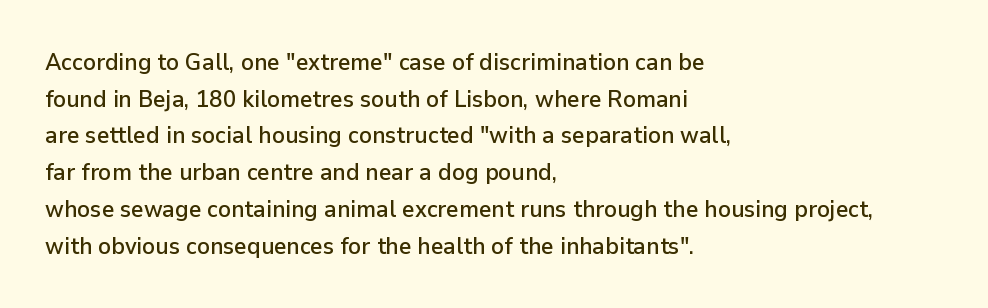
Q: Is the text italic (slanted)? A: No, it is upright.
Q: Is the text underlined? A: No.
Q: How is the paragraph aligned? A: Left-aligned.
Q: Is the spacing between letters normal or unusually wide? A: Normal.
Q: Is the spacing between lines tight, normal or loose? A: Normal.
